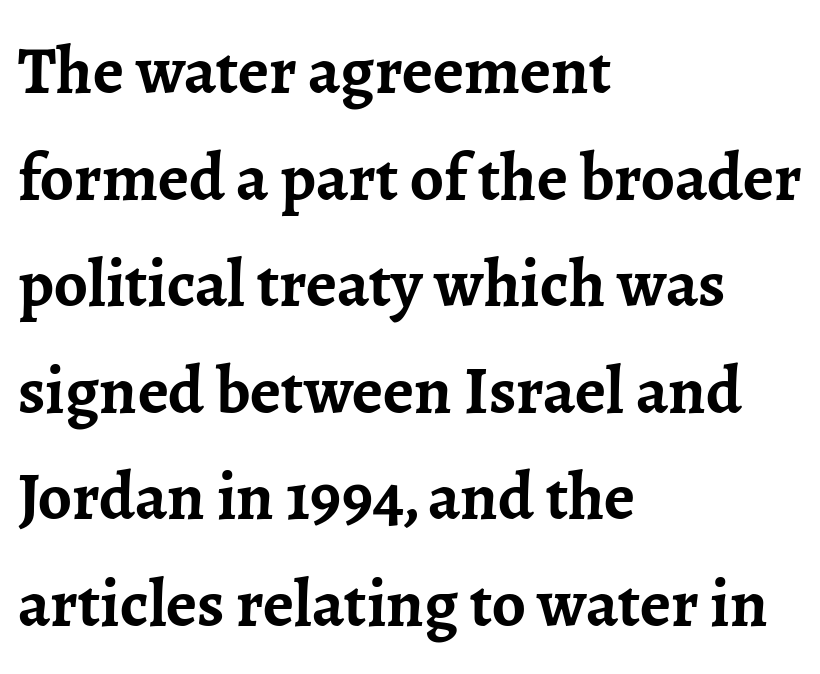
The block of text has a typical density, with ordinary space between rows. Clear beneath every line of the passage. These lines were composed using upright roman letters. Is the letter spacing exaggerated? No — it looks like the ordinary default. Proportional: the letters do not fall into vertical columns. Caption: multi-line text, flush left, ragged right.
